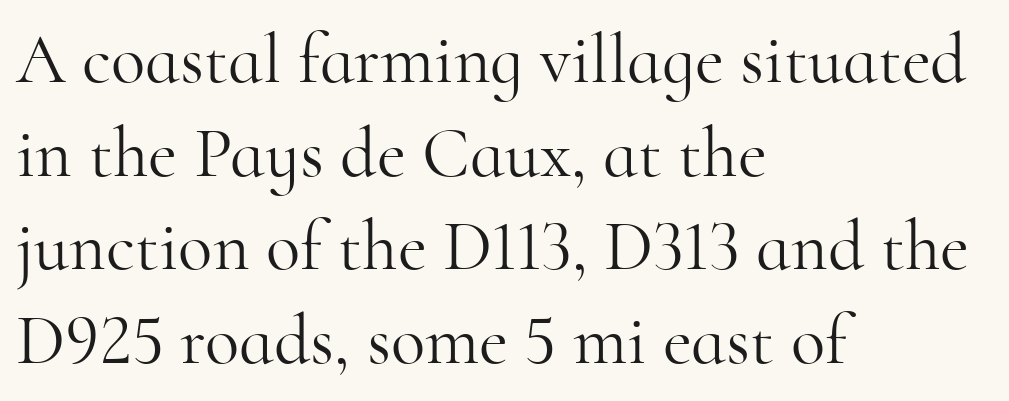
{"serif": "yes", "italic": "no", "bold": "no", "weight": "light", "width": "normal", "stroke_contrast": "high", "x_height": "small", "monospaced": "no", "underline": "no", "align": "left", "line_spacing": "normal", "line_spacing_ratio": 1.32, "letter_spacing": "normal", "letter_spacing_em": 0.0, "glyph_px": 71}
